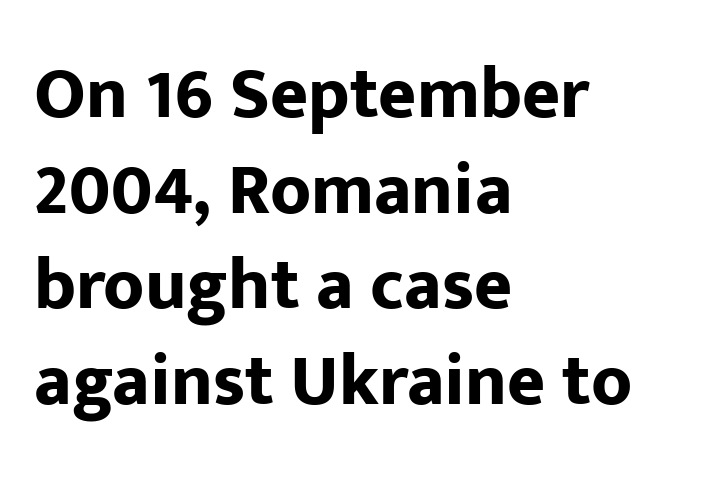
{"serif": "no", "italic": "no", "bold": "yes", "weight": "bold", "width": "normal", "stroke_contrast": "low", "x_height": "medium", "monospaced": "no", "underline": "no", "align": "left", "line_spacing": "normal", "line_spacing_ratio": 1.31, "letter_spacing": "normal", "letter_spacing_em": 0.0, "glyph_px": 73}
